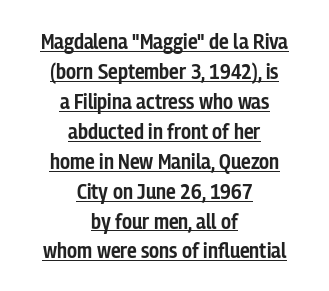
{"italic": "no", "bold": "semi", "underline": "yes", "align": "center", "line_spacing": "normal", "line_spacing_ratio": 1.36, "letter_spacing": "normal", "letter_spacing_em": 0.0, "glyph_px": 22}
